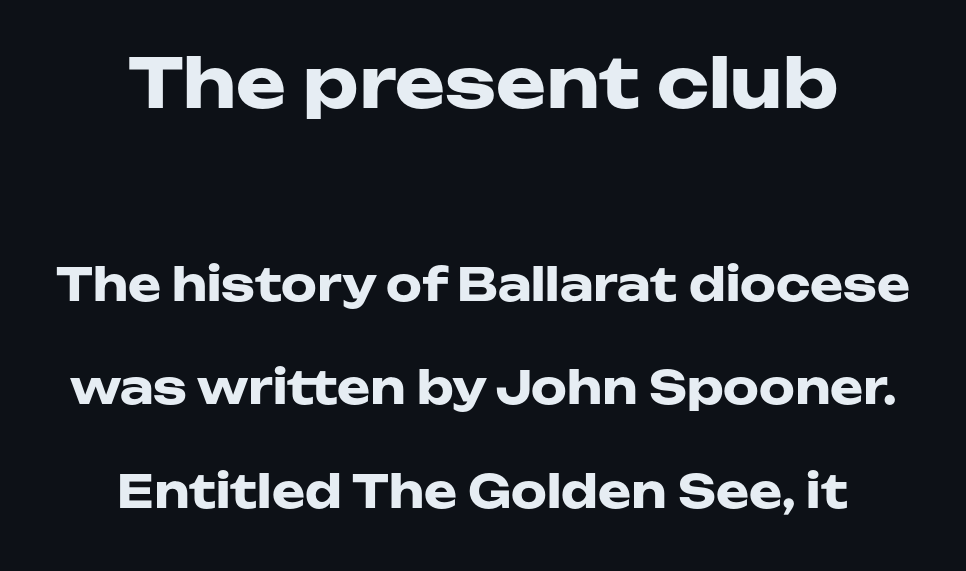
Q: Is the text bold? A: Yes.
Q: Is the text italic (slanted)? A: No, it is upright.
Q: Is the typeface a serif or a sans-serif typeface? A: Sans-serif.
Q: Is the text underlined? A: No.
Q: Is the spacing between letters normal or unusually wide? A: Normal.
Q: Is the spacing between lines tight, normal or loose? A: Loose.
Q: Which block of text is set in a larger size, the first (top) or the second (bottom)? A: The first (top) one.
Q: Width (condensed, normal, or wide)? A: Wide.
Q: Stroke contrast? A: Low.
Q: x-height? A: Medium.
Q: Monospaced? A: No.
